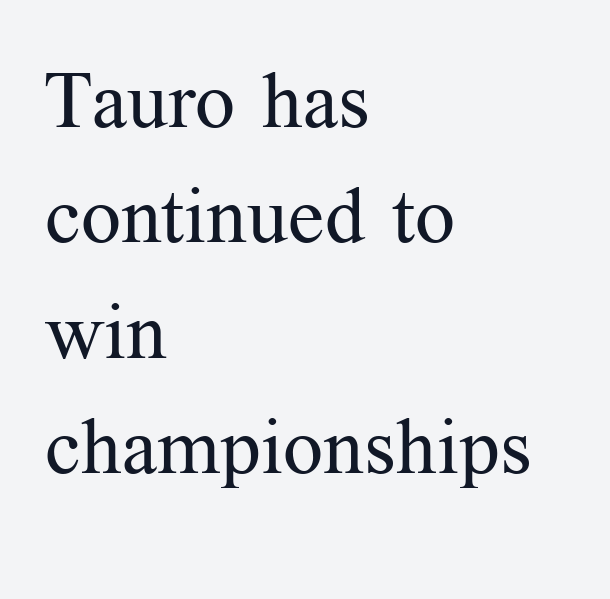
Q: Is the text bold? A: No.
Q: Is the text italic (slanted)? A: No, it is upright.
Q: Is the typeface a serif or a sans-serif typeface? A: Serif.
Q: Is the text underlined? A: No.
Q: How is the paragraph aligned? A: Left-aligned.
Q: Is the spacing between letters normal or unusually wide? A: Normal.
Q: Is the spacing between lines tight, normal or loose? A: Normal.
Q: Width (condensed, normal, or wide)? A: Normal.
Q: Stroke contrast? A: Medium.
Q: x-height? A: Medium.
Q: Monospaced? A: No.
